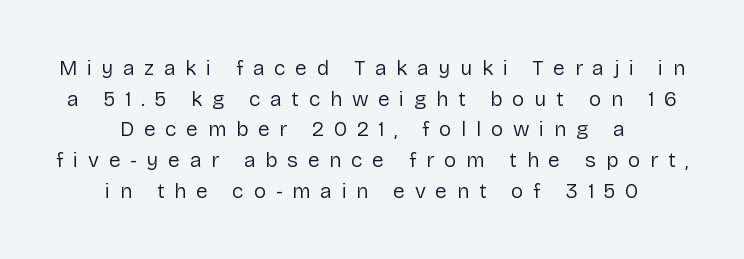
Q: Is the text bold? A: No.
Q: Is the text italic (slanted)? A: No, it is upright.
Q: Is the text underlined? A: No.
Q: How is the paragraph aligned? A: Centered.
Q: Is the spacing between letters normal or unusually wide? A: Unusually wide.
Q: Is the spacing between lines tight, normal or loose? A: Normal.
